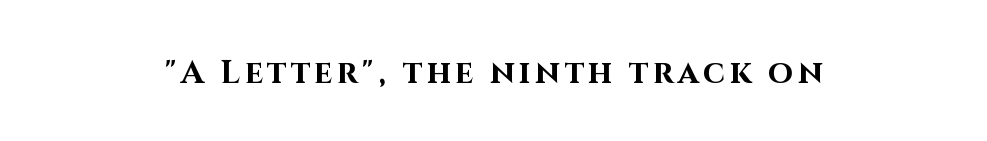
Q: Is the text bold? A: Yes.
Q: Is the text italic (slanted)? A: No, it is upright.
Q: Is the typeface a serif or a sans-serif typeface? A: Sans-serif.
Q: Is the text underlined? A: No.
Q: How is the paragraph aligned? A: Centered.
Q: Width (condensed, normal, or wide)? A: Normal.
Q: Stroke contrast? A: High.
Q: x-height? A: Large.
Q: Monospaced? A: No.
